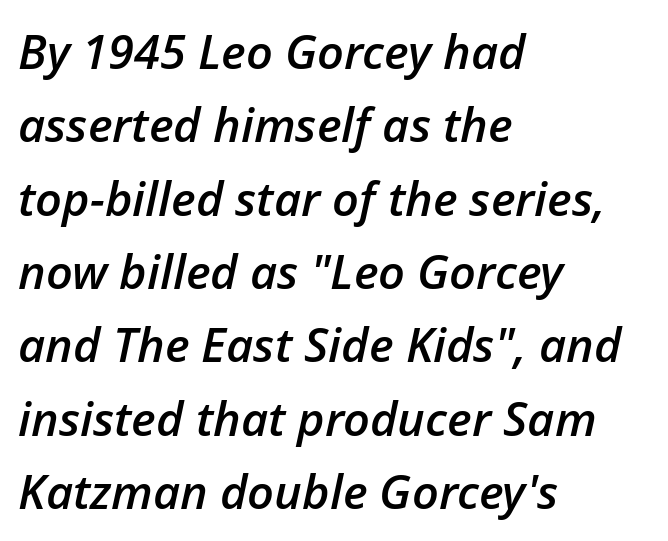
The image shows 47 px semibold type, italic (leaning right); set left-aligned, normal line spacing (1.56x), normal letter spacing, not underlined; low stroke contrast and a medium x-height.
